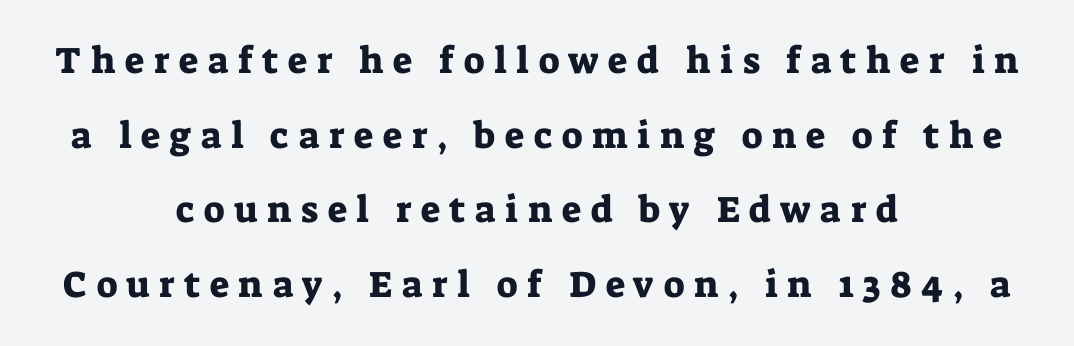
The leading is generous, giving the passage an open texture. Check under the words: just untouched page. The type is letterspaced generously, with wide tracking. These lines are centered, leaving both edges ragged. Think of a printed novel: that variable character pitch is what you see here. The letters stand straight up with perfectly vertical stems.
